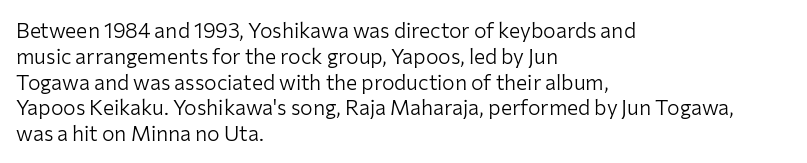
Q: Is the text bold? A: No.
Q: Is the text italic (slanted)? A: No, it is upright.
Q: Is the text underlined? A: No.
Q: How is the paragraph aligned? A: Left-aligned.
Q: Is the spacing between letters normal or unusually wide? A: Normal.
